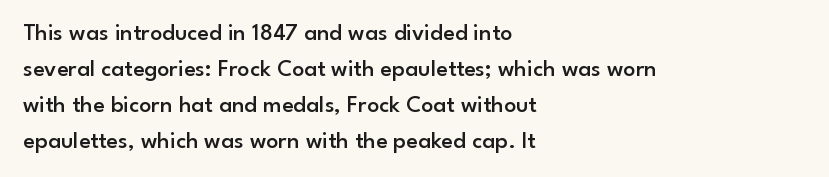
The type is set solid horizontally, with unmodified tracking. The space beneath each line is pristine and unruled. The passage shown stacks its lines at a standard gap. Visually the block forms a straight wall on the left and a jagged coastline on the right. The characters look somewhat weighty, a semibold short of true bold.
